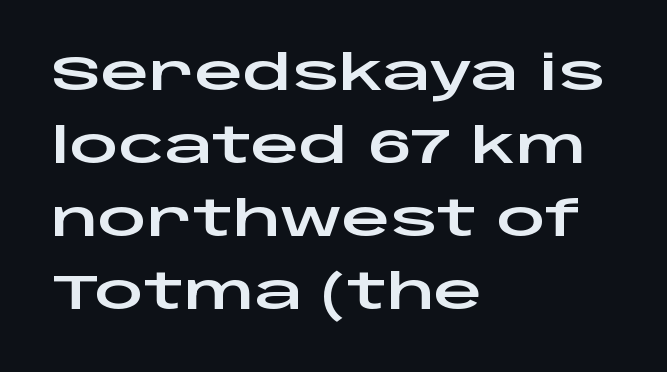
{"serif": "no", "italic": "no", "width": "wide", "stroke_contrast": "low", "x_height": "large", "monospaced": "no", "underline": "no", "align": "left", "line_spacing": "normal", "line_spacing_ratio": 1.52, "letter_spacing": "normal", "letter_spacing_em": 0.0, "glyph_px": 48}
